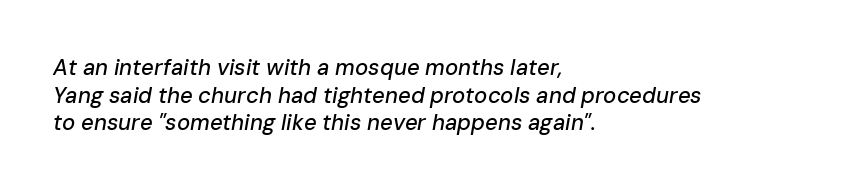
The zone under the glyphs is completely vacant. Compared with a centered layout, this one pins lines to the left instead. Whoever set this chose a conventional vertical rhythm. Slanted lettering throughout. Default kerning and tracking; the words read as compact shapes.
